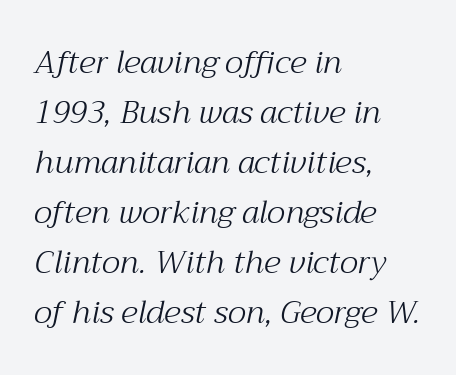
Anything drawn beneath the words? Only blank space. Style check: oblique. Unlike a clean sans, this face finishes its strokes with serifs. Weight: regular or lighter.
